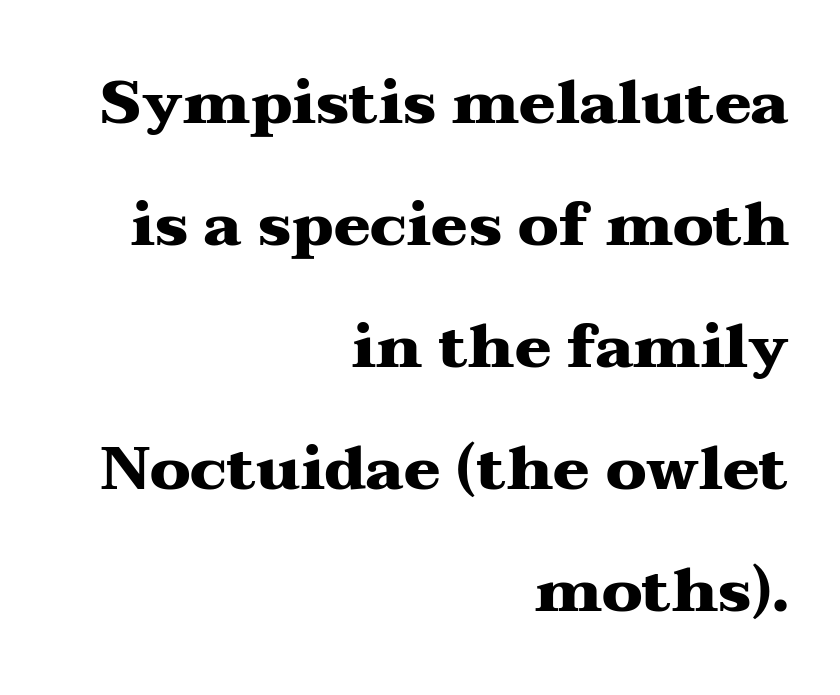
The image shows 61 px heavy, wide serif type, upright; set right-aligned, loose line spacing (2.0x), normal letter spacing, not underlined; medium stroke contrast and a medium x-height.
